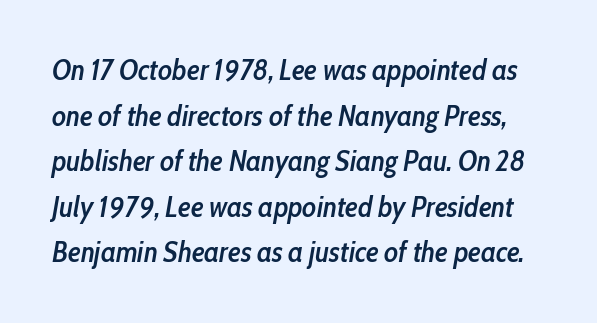
A typesetter would call this proportional, since set widths differ per character. Characters follow at the spacing the type designer built in. Stroke thickness is moderately raised; the sample reads as semibold. What's the leading like? Ordinary, nothing unusual. An italicized treatment has been applied to the whole sample. Each row of text sits above clean, open space.
